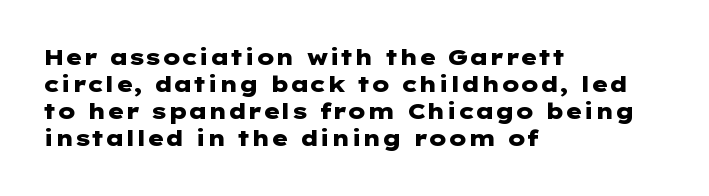
{"italic": "no", "bold": "yes", "underline": "no", "align": "left", "line_spacing_ratio": 1.23, "letter_spacing": "normal", "letter_spacing_em": 0.0, "glyph_px": 22}
